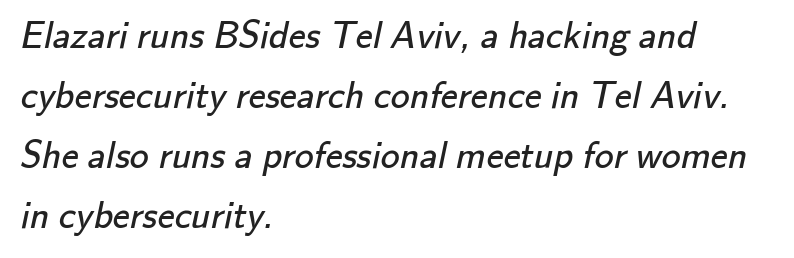
{"serif": "no", "bold": "no", "weight": "regular", "width": "normal", "stroke_contrast": "low", "x_height": "small", "monospaced": "no", "underline": "no", "align": "left", "line_spacing": "normal", "line_spacing_ratio": 1.58, "letter_spacing": "normal", "letter_spacing_em": 0.0, "glyph_px": 38}
